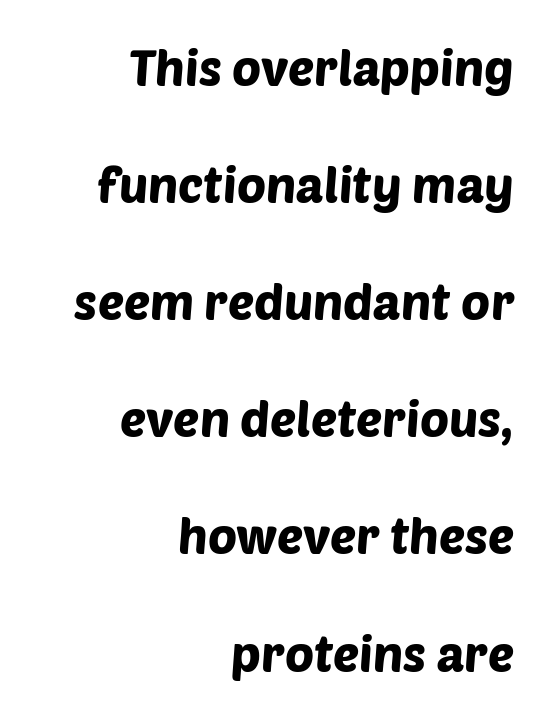
What's the leading like? Stretched, with rows far apart. Type style note: lacks serifs. These lines keep a tight, regular rhythm from letter to letter. The space directly below the letters is spotless.
